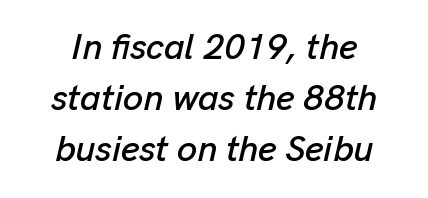
{"italic": "yes", "lean": "right", "slant_degrees": 13, "width": "normal", "stroke_contrast": "low", "x_height": "medium", "monospaced": "no", "underline": "no", "align": "center", "line_spacing": "normal", "line_spacing_ratio": 1.41, "letter_spacing": "normal", "letter_spacing_em": 0.0, "glyph_px": 36}
